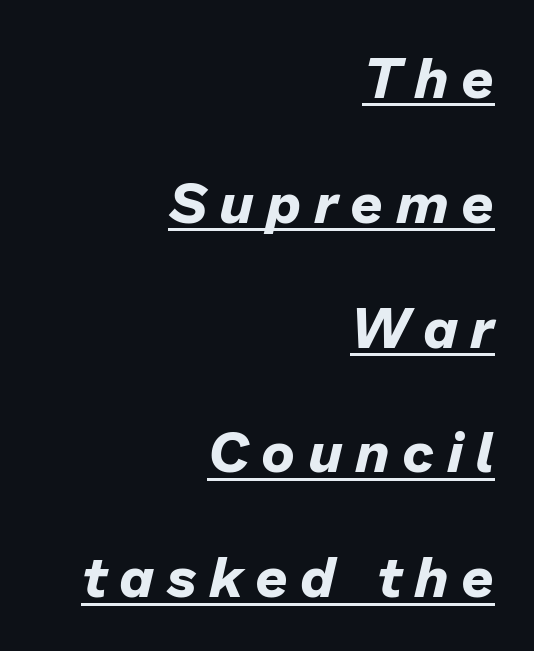
The image shows 57 px bold type, italic (leaning right); set right-aligned, loose line spacing (2.19x), unusually wide letter spacing (+0.22 em), underlined; low stroke contrast and a medium x-height.
